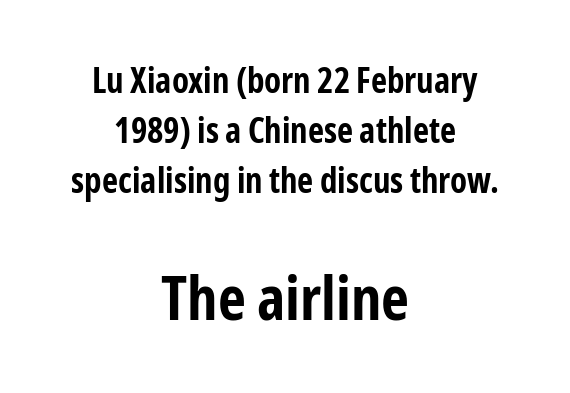
{"serif": "no", "italic": "no", "bold": "yes", "weight": "bold", "width": "condensed", "stroke_contrast": "low", "x_height": "medium", "monospaced": "no", "underline": "no", "align": "center", "line_spacing": "normal", "line_spacing_ratio": 1.43, "letter_spacing": "normal", "letter_spacing_em": 0.0, "larger_block": "second", "size_ratio": 1.74, "glyph_px": 61}
